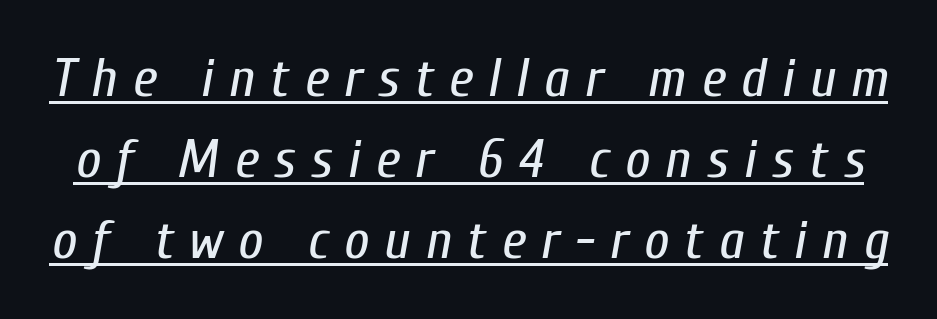
The image shows 55 px regular-weight, condensed type, italic (leaning right); set normal line spacing (1.47x), unusually wide letter spacing (+0.28 em), underlined; low stroke contrast and a medium x-height.
